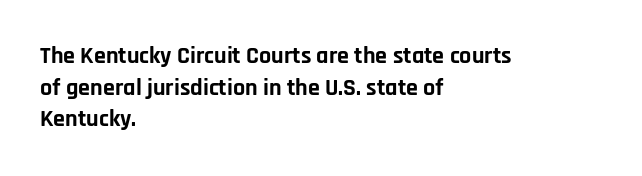
{"italic": "no", "bold": "yes", "underline": "no", "align": "left", "line_spacing": "normal", "line_spacing_ratio": 1.32, "letter_spacing": "normal", "letter_spacing_em": 0.0, "glyph_px": 24}
